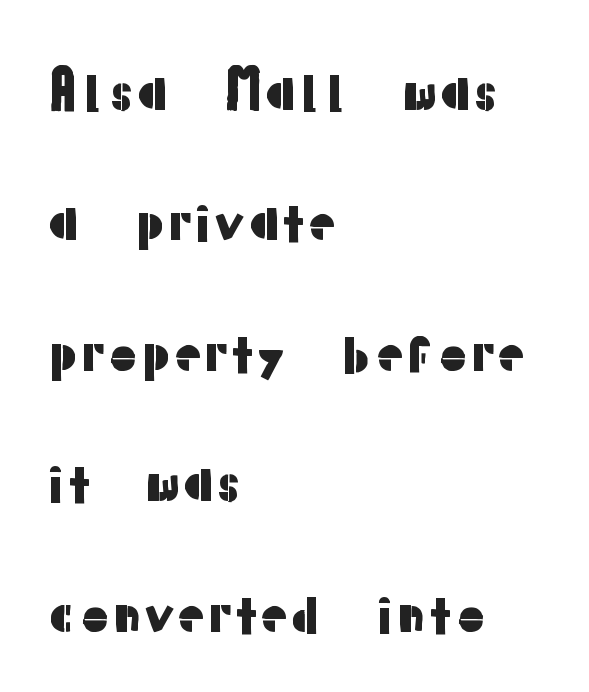
The image shows 53 px sans-serif type, upright; set left-aligned, loose line spacing (2.46x), normal letter spacing, not underlined; low stroke contrast and a medium x-height.
